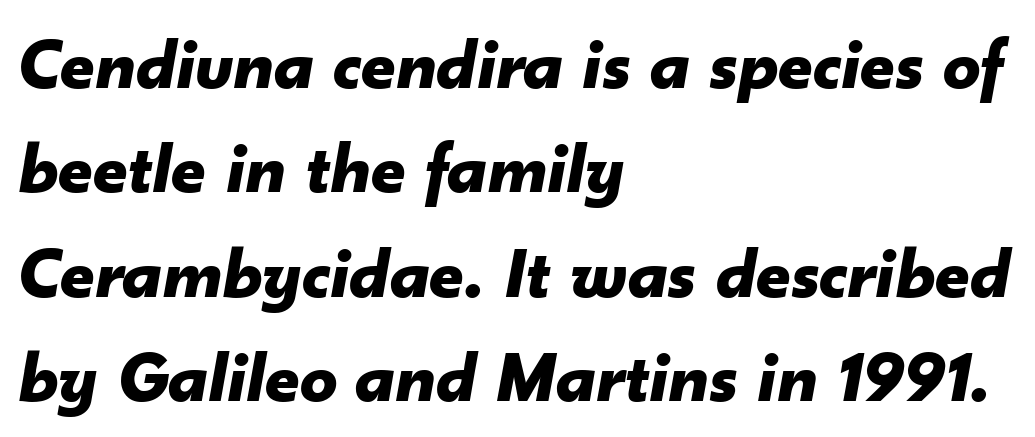
The image shows 74 px bold type, italic (leaning right); set left-aligned, normal line spacing (1.41x), normal letter spacing, not underlined; low stroke contrast and a small x-height.
